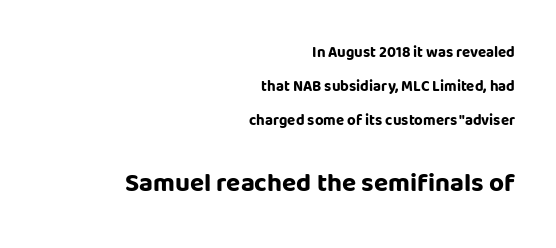
{"italic": "no", "bold": "yes", "underline": "no", "align": "right", "line_spacing": "loose", "line_spacing_ratio": 2.26, "letter_spacing": "normal", "letter_spacing_em": 0.0, "larger_block": "second", "size_ratio": 1.73, "glyph_px": 26}
